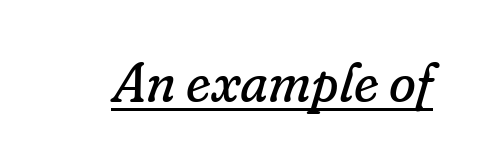
The image shows 55 px regular-weight serif type, italic (leaning right); set normal letter spacing, underlined; low stroke contrast and a small x-height.
